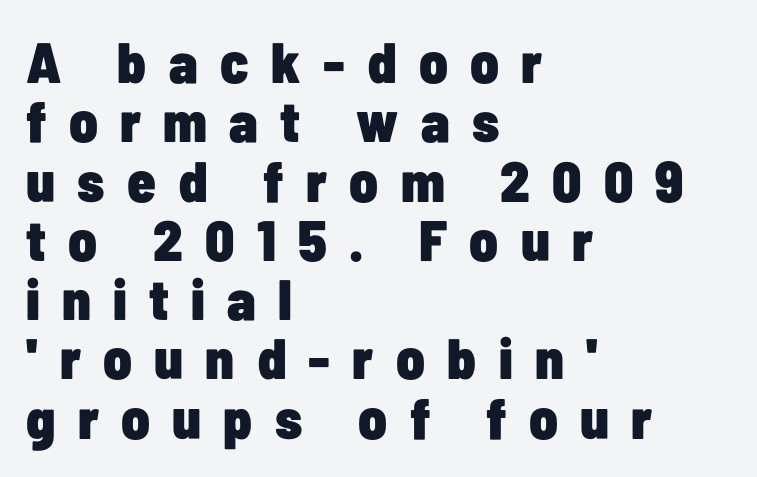
Ordinary non-slanted type is in use. The passage shown has open, widely tracked lettering throughout. A bare baseline throughout the passage. The lines are quadded left.
